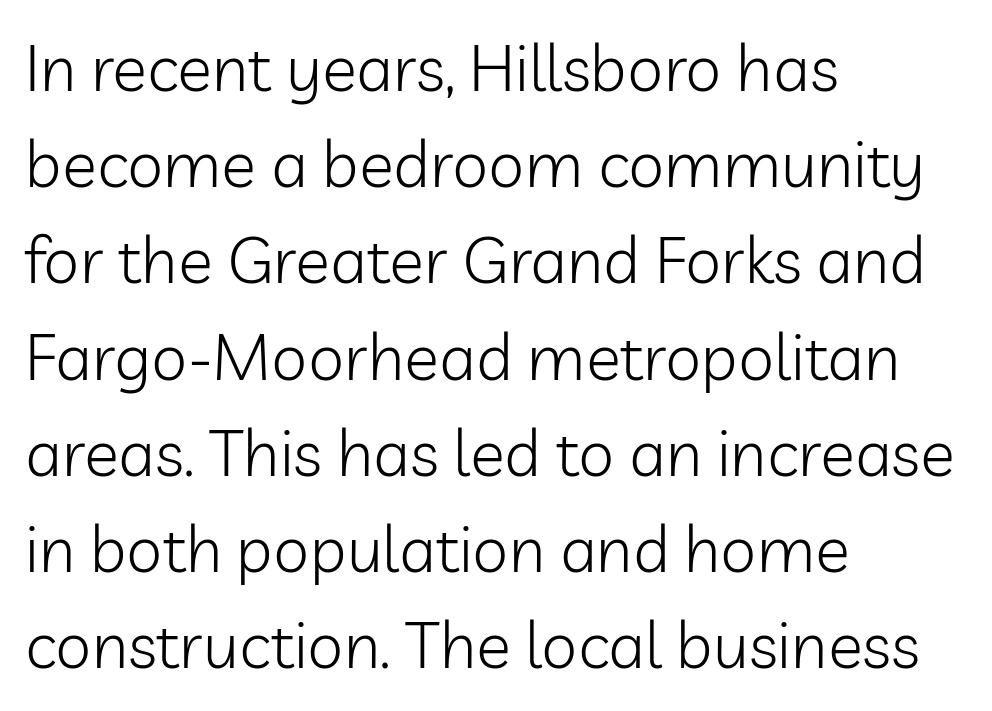
Q: Is the text bold? A: No.
Q: Is the text italic (slanted)? A: No, it is upright.
Q: Is the typeface a serif or a sans-serif typeface? A: Sans-serif.
Q: Is the text underlined? A: No.
Q: How is the paragraph aligned? A: Left-aligned.
Q: Is the spacing between letters normal or unusually wide? A: Normal.
Q: Is the spacing between lines tight, normal or loose? A: Normal.
Q: Width (condensed, normal, or wide)? A: Normal.
Q: Stroke contrast? A: Low.
Q: x-height? A: Medium.
Q: Monospaced? A: No.
